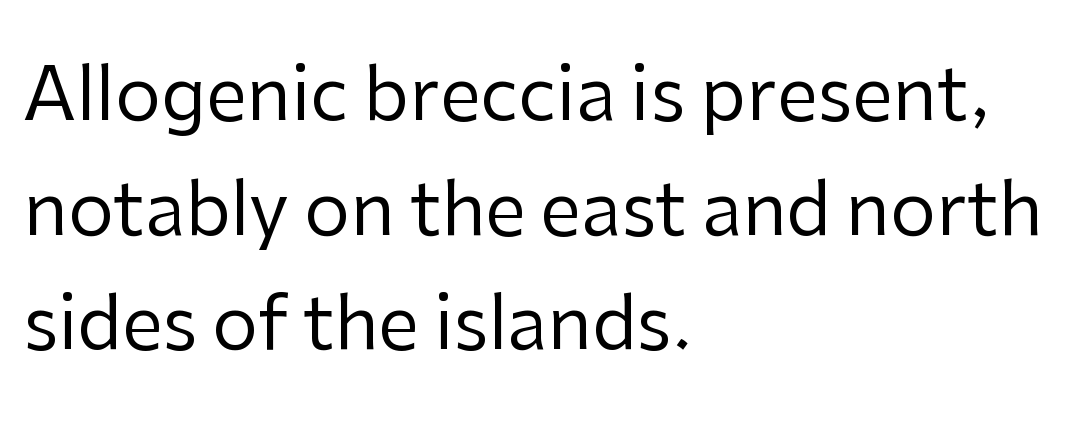
{"serif": "no", "italic": "no", "bold": "no", "weight": "regular", "width": "normal", "stroke_contrast": "low", "x_height": "medium", "monospaced": "no", "underline": "no", "align": "left", "line_spacing": "normal", "line_spacing_ratio": 1.57, "letter_spacing": "normal", "letter_spacing_em": 0.0, "glyph_px": 73}
